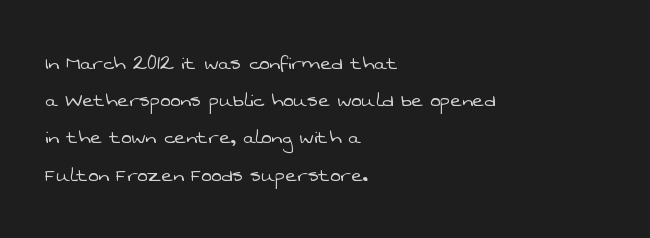
Beneath every word, the page is bare. The leading is moderate, giving the passage an even texture. This sample uses plain, unmodified letter spacing. Vertical stems look standard width or narrower in stroke. This sample is left-justified, so line endings fall wherever the words run out.
